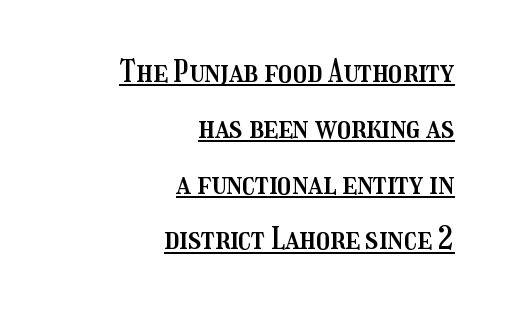
The image shows 31 px condensed type, upright; set right-aligned, line spacing 1.8x, normal letter spacing, underlined; medium stroke contrast and a medium x-height.
